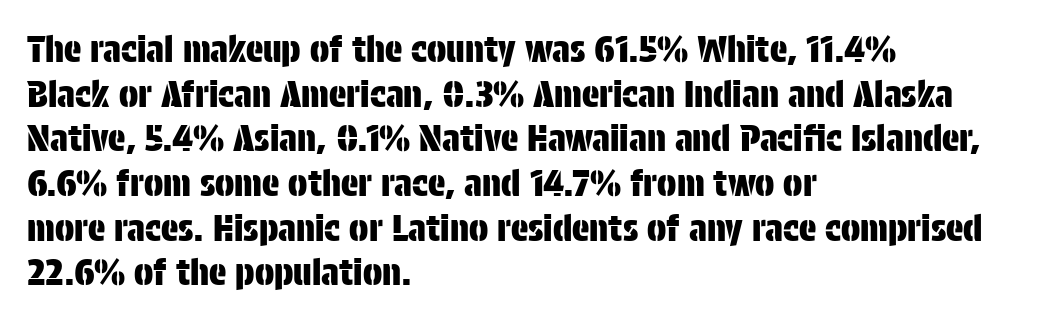
Bare-footed words on every line. You can tell it's not italic because the verticals are truly vertical. Words appear dense and cohesive because spacing is normal. Here the designer chose a conventional face with non-uniform glyph widths. Is this a sans? Yes — the strokes have no serifs.
